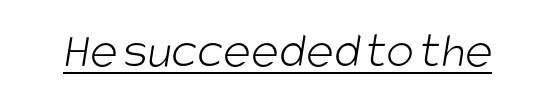
Q: Is the text bold? A: No.
Q: Is the typeface a serif or a sans-serif typeface? A: Sans-serif.
Q: Is the text underlined? A: Yes.
Q: Is the spacing between letters normal or unusually wide? A: Normal.
Q: Width (condensed, normal, or wide)? A: Condensed.
Q: Stroke contrast? A: Low.
Q: x-height? A: Large.
Q: Monospaced? A: No.
